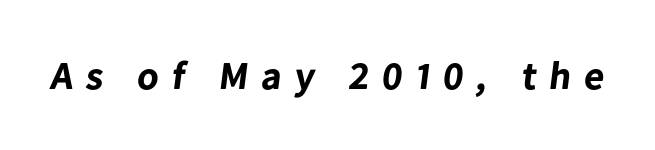
{"serif": "no", "bold": "yes", "weight": "bold", "width": "normal", "stroke_contrast": "low", "x_height": "medium", "monospaced": "no", "underline": "no", "letter_spacing": "wide", "letter_spacing_em": 0.34, "glyph_px": 39}
